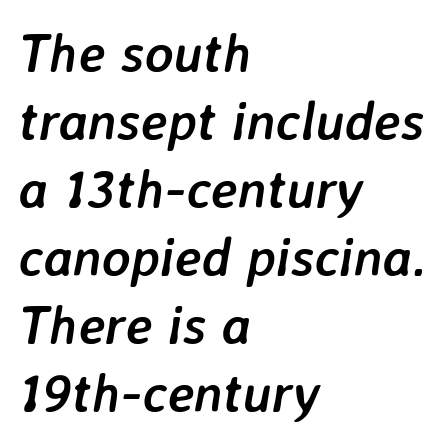
Anything drawn beneath the words? Only blank space. Quick note: interline space is typical. The passage shown is typed in a proportional face where columns would drift. Tall strokes in this sample are angled rather than plumb.
